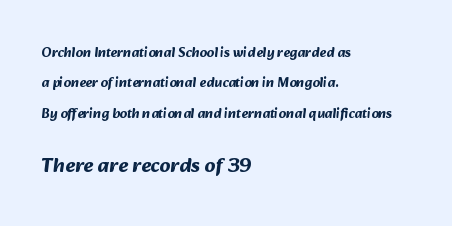
{"bold": "yes", "underline": "no", "align": "left", "line_spacing": "loose", "line_spacing_ratio": 2.17, "letter_spacing": "normal", "letter_spacing_em": 0.0, "larger_block": "second", "size_ratio": 1.5, "glyph_px": 21}
